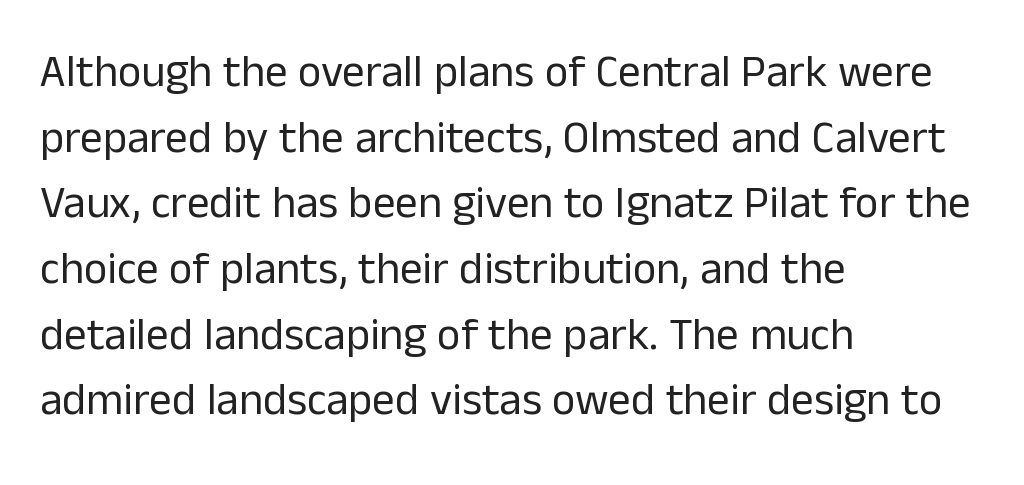
The image shows 45 px regular-weight sans-serif type, upright; set left-aligned, normal line spacing (1.46x), normal letter spacing, not underlined; low stroke contrast and a medium x-height.
